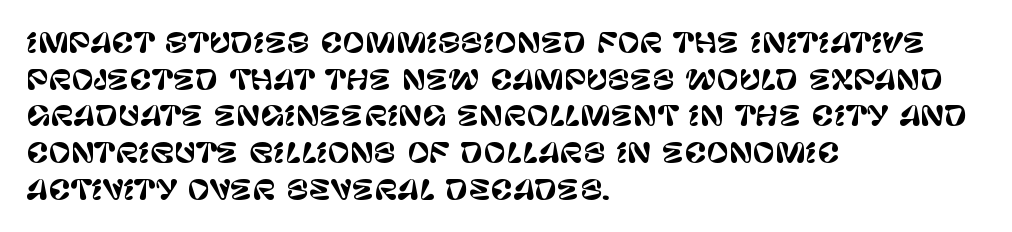
{"underline": "no", "align": "left", "line_spacing": "normal", "line_spacing_ratio": 1.36, "letter_spacing": "normal", "letter_spacing_em": 0.0, "glyph_px": 27}
